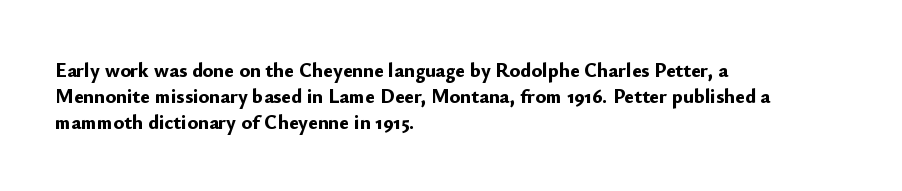
The image shows 20 px bold type, upright; set left-aligned, normal line spacing (1.31x), normal letter spacing, not underlined.
